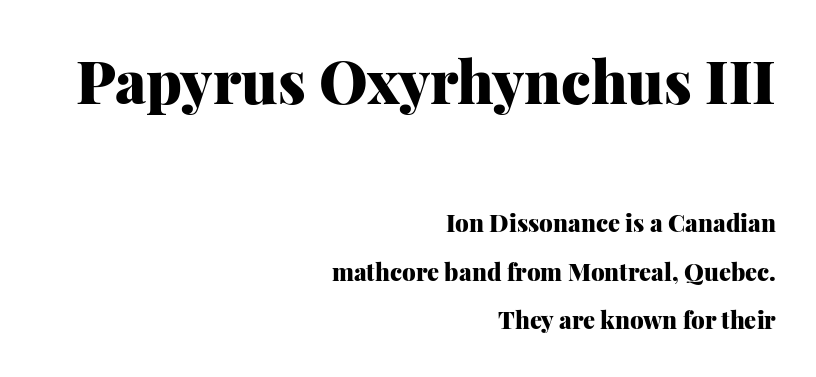
Q: Is the text bold? A: Yes.
Q: Is the text italic (slanted)? A: No, it is upright.
Q: Is the typeface a serif or a sans-serif typeface? A: Serif.
Q: Is the text underlined? A: No.
Q: How is the paragraph aligned? A: Right-aligned.
Q: Is the spacing between letters normal or unusually wide? A: Normal.
Q: Is the spacing between lines tight, normal or loose? A: Loose.
Q: Which block of text is set in a larger size, the first (top) or the second (bottom)? A: The first (top) one.
Q: Width (condensed, normal, or wide)? A: Normal.
Q: Stroke contrast? A: Medium.
Q: x-height? A: Medium.
Q: Monospaced? A: No.
